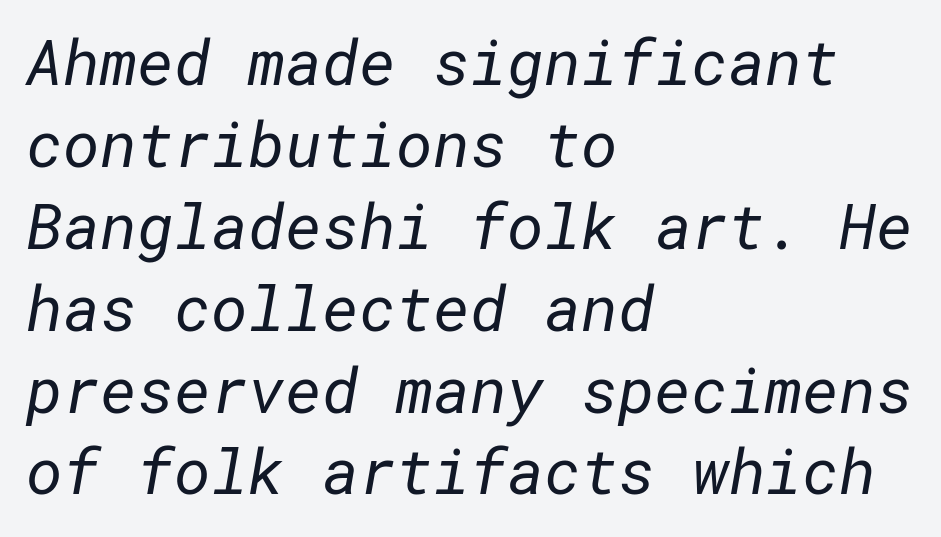
{"serif": "no", "bold": "no", "weight": "regular", "width": "normal", "stroke_contrast": "low", "x_height": "medium", "underline": "no", "align": "left", "line_spacing": "normal", "line_spacing_ratio": 1.3, "letter_spacing": "normal", "letter_spacing_em": 0.0, "glyph_px": 63}
